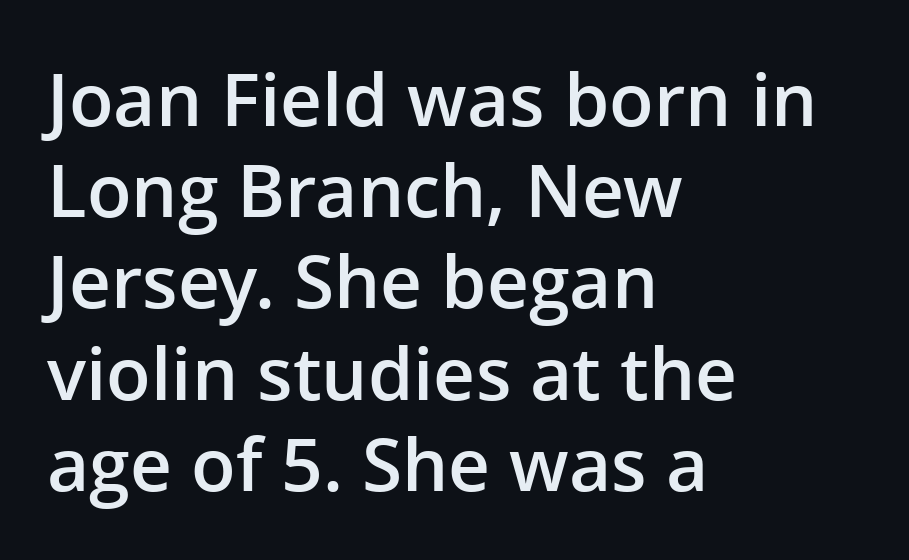
{"serif": "no", "italic": "no", "bold": "semi", "weight": "semibold", "width": "normal", "stroke_contrast": "low", "x_height": "medium", "monospaced": "no", "underline": "no", "align": "left", "line_spacing": "normal", "line_spacing_ratio": 1.25, "letter_spacing": "normal", "letter_spacing_em": 0.0, "glyph_px": 73}
